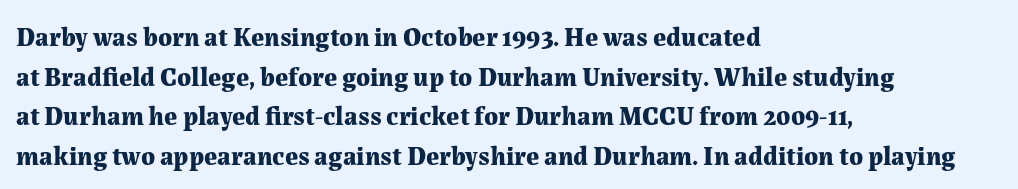
Line spacing here is normal. Words float on clear page, feet unadorned. Each glyph is drawn with heavy, bold strokes. There is no visible air inserted between adjacent glyphs. These lines are set flush left with a ragged right edge. This is roman type, the default non-slanted kind.
